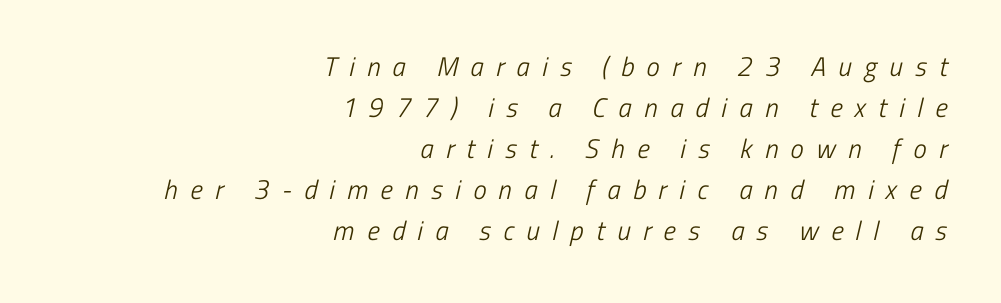
Q: Is the text bold? A: No.
Q: Is the text underlined? A: No.
Q: How is the paragraph aligned? A: Right-aligned.
Q: Is the spacing between letters normal or unusually wide? A: Unusually wide.
Q: Is the spacing between lines tight, normal or loose? A: Normal.
